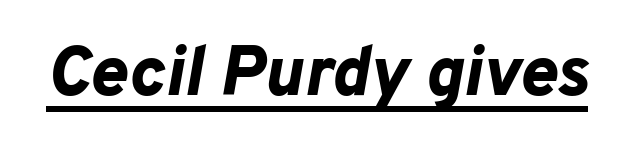
{"italic": "yes", "lean": "right", "slant_degrees": 10, "bold": "yes", "weight": "bold", "width": "normal", "stroke_contrast": "low", "x_height": "medium", "monospaced": "no", "underline": "yes", "letter_spacing": "normal", "letter_spacing_em": 0.0, "glyph_px": 70}
